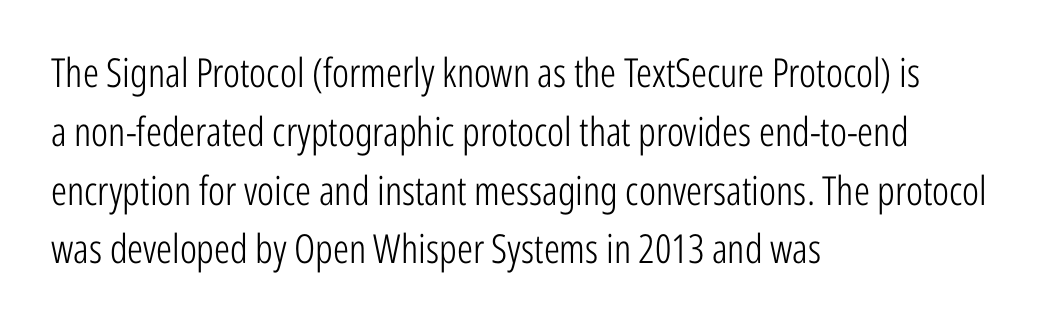
The image shows 40 px light, condensed sans-serif type, upright; set left-aligned, normal line spacing (1.47x), normal letter spacing, not underlined; low stroke contrast and a medium x-height.
